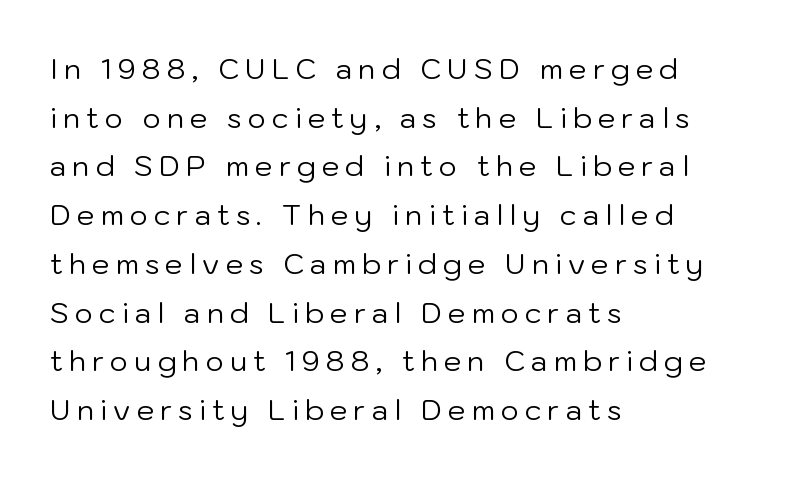
The image shows 28 px regular-weight sans-serif type, upright; set left-aligned, line spacing 1.74x, unusually wide letter spacing (+0.22 em), not underlined; low stroke contrast and a medium x-height.
